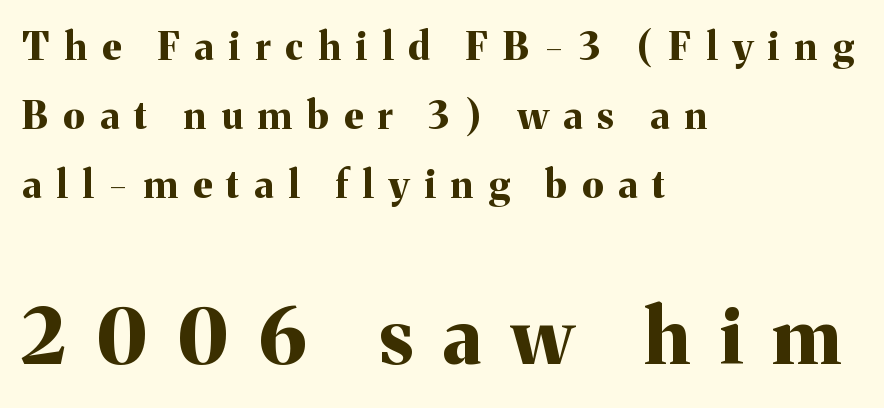
A bare baseline throughout the passage. The letters in the lower block stand taller than those in the block above. There is plenty of visible air inserted between adjacent glyphs. As a designer I'd log this as weight 700, bold.
